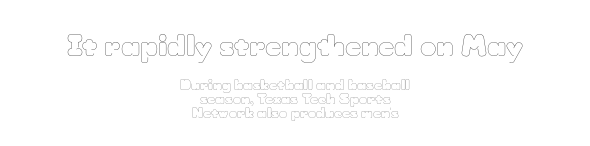
Proportional: the letters do not fall into vertical columns. The font is comparable to plain body text, perhaps lighter. Size contrast runs from large at the top to small at the bottom. Tall strokes in this sample are plumb rather than angled. Standard letterfit; no display-style spreading of the glyphs. Notice how descenders almost collide with the ascenders below — that's tight leading.
